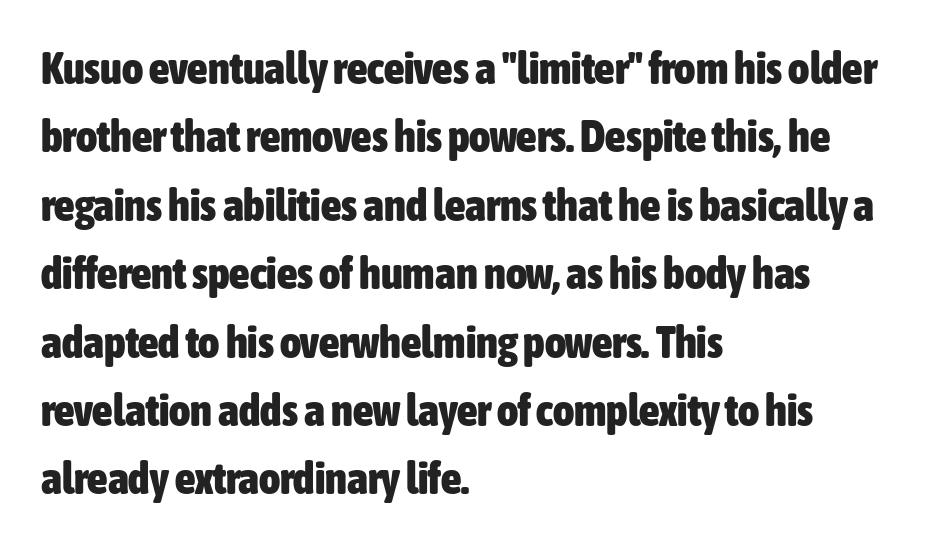
The image shows 45 px heavy, condensed sans-serif type, upright; set left-aligned, normal line spacing (1.52x), normal letter spacing, not underlined; low stroke contrast and a medium x-height.
